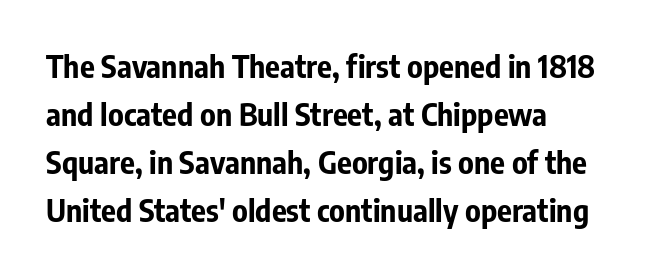
Q: Is the text bold? A: Yes.
Q: Is the text italic (slanted)? A: No, it is upright.
Q: Is the typeface a serif or a sans-serif typeface? A: Sans-serif.
Q: Is the text underlined? A: No.
Q: Is the spacing between letters normal or unusually wide? A: Normal.
Q: Is the spacing between lines tight, normal or loose? A: Normal.
Q: Width (condensed, normal, or wide)? A: Condensed.
Q: Stroke contrast? A: Low.
Q: x-height? A: Medium.
Q: Monospaced? A: No.
